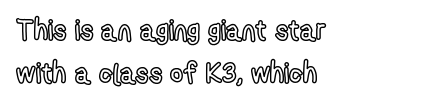
{"italic": "no", "width": "condensed", "x_height": "medium", "monospaced": "no", "underline": "no", "align": "left", "line_spacing": "normal", "line_spacing_ratio": 1.55, "letter_spacing": "normal", "letter_spacing_em": 0.0, "glyph_px": 28}
